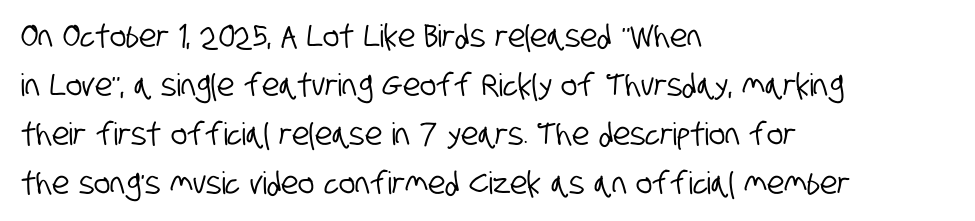
The image shows 31 px condensed sans-serif type; set left-aligned, normal line spacing (1.58x), normal letter spacing, not underlined; low stroke contrast and a large x-height.
